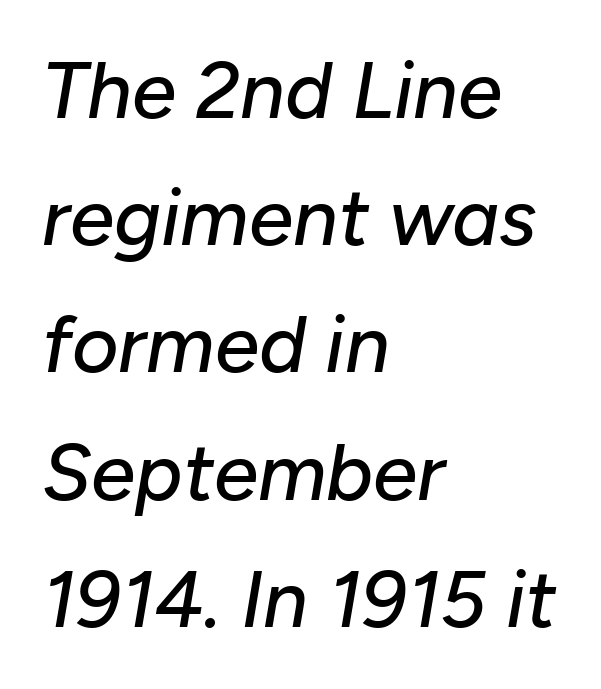
Q: Is the text italic (slanted)? A: Yes, it leans right by about 10 degrees.
Q: Is the text underlined? A: No.
Q: How is the paragraph aligned? A: Left-aligned.
Q: Is the spacing between letters normal or unusually wide? A: Normal.
Q: Is the spacing between lines tight, normal or loose? A: Normal.
Q: Width (condensed, normal, or wide)? A: Normal.
Q: Stroke contrast? A: Low.
Q: x-height? A: Medium.
Q: Monospaced? A: No.
